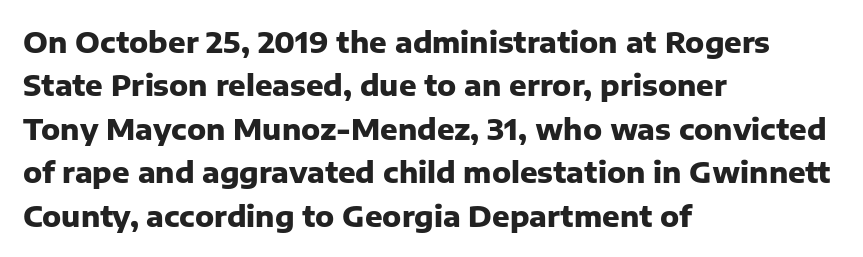
{"serif": "no", "italic": "no", "bold": "yes", "weight": "heavy", "width": "normal", "stroke_contrast": "low", "x_height": "medium", "monospaced": "no", "underline": "no", "align": "left", "line_spacing": "normal", "line_spacing_ratio": 1.5, "letter_spacing": "normal", "letter_spacing_em": 0.0, "glyph_px": 29}
